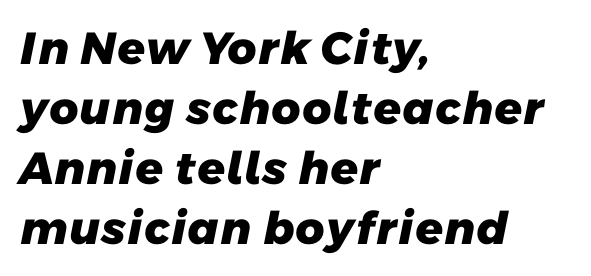
Spacing verdict: proportional, widths tailored to each character. Classification — sans serif. A bare baseline throughout the passage. Which margin do the lines hug? The left one — the right edge is uneven.
